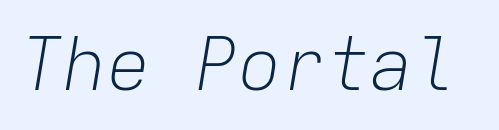
{"italic": "yes", "lean": "right", "slant_degrees": 9, "bold": "no", "weight": "light", "width": "normal", "stroke_contrast": "low", "x_height": "medium", "monospaced": "yes", "underline": "no", "letter_spacing": "normal", "letter_spacing_em": 0.0, "glyph_px": 73}
